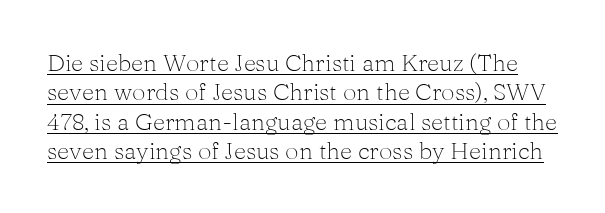
Q: Is the text bold? A: No.
Q: Is the text italic (slanted)? A: No, it is upright.
Q: Is the text underlined? A: Yes.
Q: Is the spacing between letters normal or unusually wide? A: Normal.
